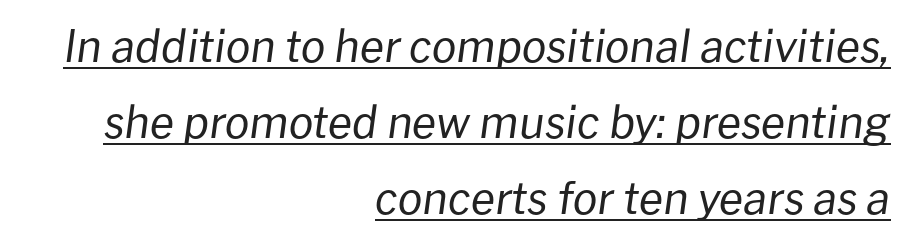
The image shows 44 px regular-weight type, italic (leaning right); set right-aligned, line spacing 1.73x, normal letter spacing, underlined; low stroke contrast and a medium x-height.
